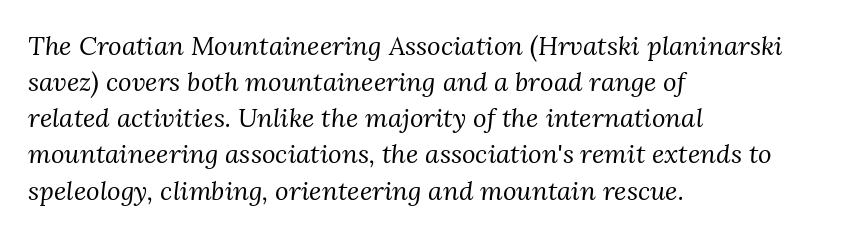
Q: Is the text bold? A: No.
Q: Is the text italic (slanted)? A: Yes, it leans right by about 3 degrees.
Q: Is the text underlined? A: No.
Q: How is the paragraph aligned? A: Left-aligned.
Q: Is the spacing between letters normal or unusually wide? A: Normal.
Q: Is the spacing between lines tight, normal or loose? A: Normal.
